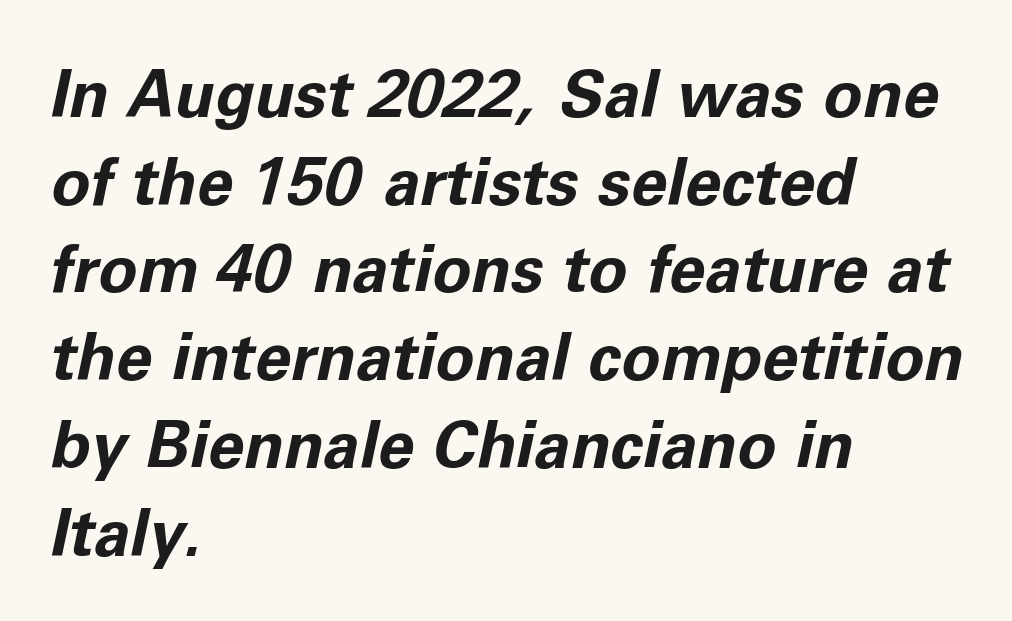
Q: Is the text bold? A: Yes.
Q: Is the text italic (slanted)? A: Yes, it leans right by about 11 degrees.
Q: Is the text underlined? A: No.
Q: How is the paragraph aligned? A: Left-aligned.
Q: Is the spacing between letters normal or unusually wide? A: Normal.
Q: Is the spacing between lines tight, normal or loose? A: Normal.
Q: Width (condensed, normal, or wide)? A: Normal.
Q: Stroke contrast? A: Low.
Q: x-height? A: Medium.
Q: Monospaced? A: No.
